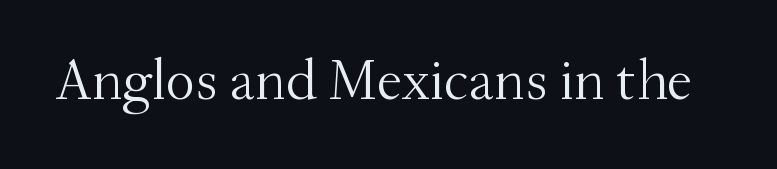
The image shows 58 px light serif type, upright; set normal letter spacing, not underlined; medium stroke contrast and a small x-height.
